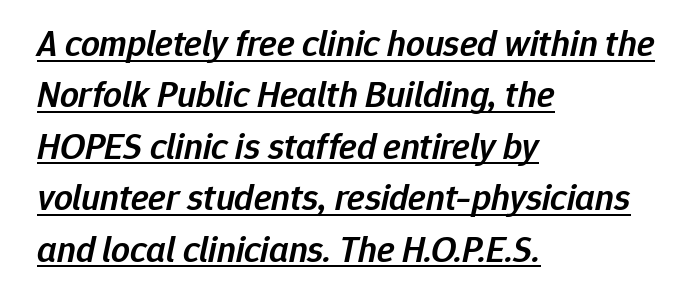
Has an underline been added? It has. The rendering uses a semibold face; strokes are thickened but not to full bold. Spacing between characters is what you'd get straight out of the box. This sample is left-justified, so line endings fall wherever the words run out. Is this a fixed-width face? No — the glyphs have proportional, varying widths. Notice how descenders clear the ascenders below comfortably — that's standard leading.
